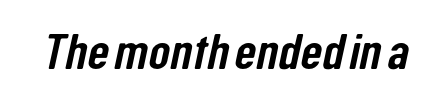
{"serif": "no", "width": "condensed", "stroke_contrast": "low", "x_height": "medium", "monospaced": "no", "underline": "no", "letter_spacing": "normal", "letter_spacing_em": 0.0, "glyph_px": 50}
